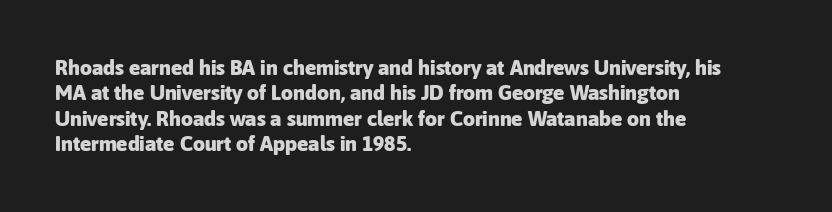
Q: Is the text bold? A: Yes.
Q: Is the text italic (slanted)? A: No, it is upright.
Q: Is the text underlined? A: No.
Q: How is the paragraph aligned? A: Left-aligned.
Q: Is the spacing between letters normal or unusually wide? A: Normal.
